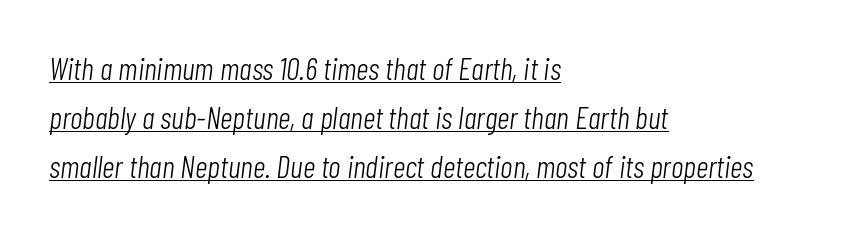
Q: Is the text bold? A: No.
Q: Is the text italic (slanted)? A: Yes, it leans right by about 7 degrees.
Q: Is the text underlined? A: Yes.
Q: How is the paragraph aligned? A: Left-aligned.
Q: Is the spacing between letters normal or unusually wide? A: Normal.
Q: Is the spacing between lines tight, normal or loose? A: Normal.
Q: Width (condensed, normal, or wide)? A: Condensed.
Q: Stroke contrast? A: Low.
Q: x-height? A: Medium.
Q: Monospaced? A: No.
